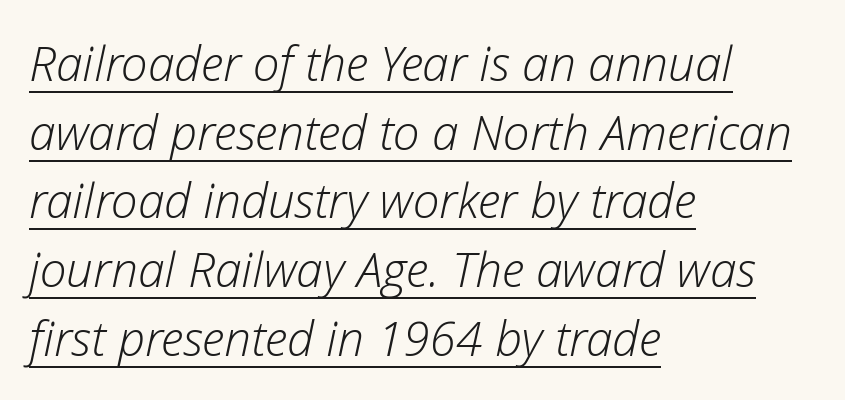
{"italic": "yes", "lean": "right", "slant_degrees": 12, "bold": "no", "weight": "light", "width": "normal", "stroke_contrast": "low", "x_height": "medium", "monospaced": "no", "underline": "yes", "align": "left", "line_spacing": "normal", "line_spacing_ratio": 1.43, "letter_spacing": "normal", "letter_spacing_em": 0.0, "glyph_px": 48}
